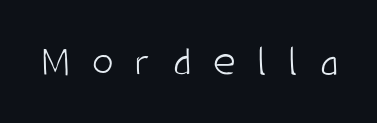
{"serif": "no", "italic": "no", "bold": "no", "weight": "light", "width": "condensed", "stroke_contrast": "low", "x_height": "large", "monospaced": "no", "underline": "no", "letter_spacing": "wide", "letter_spacing_em": 0.5, "glyph_px": 44}
